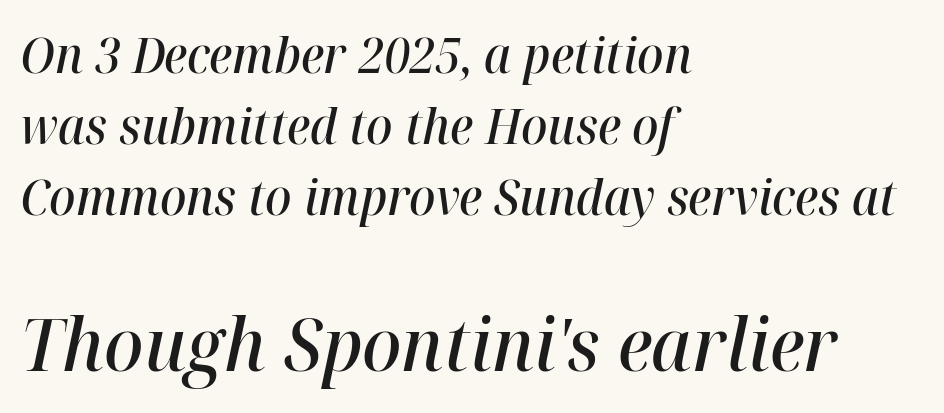
The image shows 73 px semibold type, italic (leaning right); set left-aligned, normal line spacing (1.45x), normal letter spacing, not underlined; the second (bottom) block is 1.49x larger; high stroke contrast and a medium x-height.
